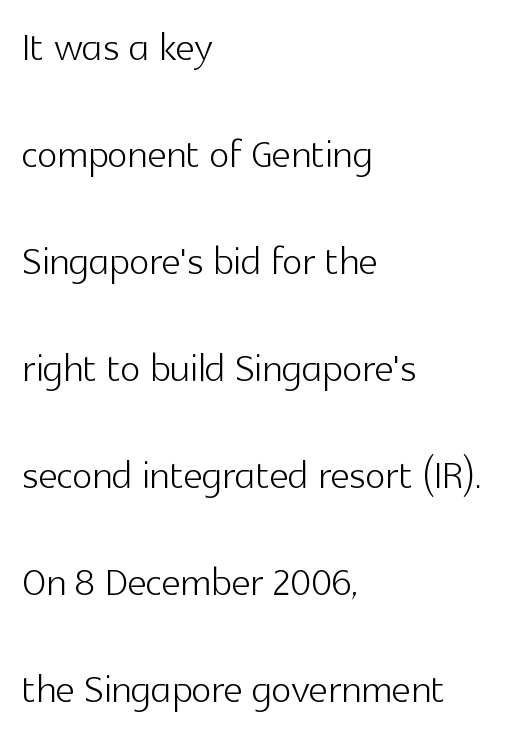
The image shows 53 px light sans-serif type, upright; set left-aligned, loose line spacing (2.02x), normal letter spacing, not underlined; a medium x-height.
